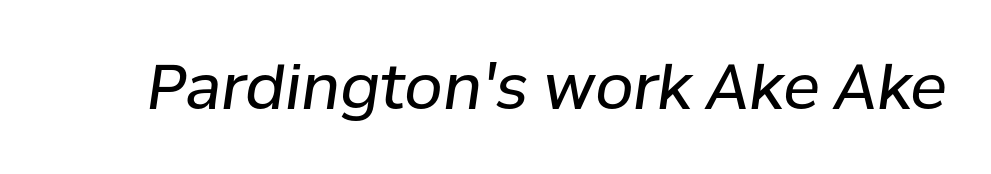
Q: Is the text bold? A: No.
Q: Is the text italic (slanted)? A: Yes, it leans right by about 8 degrees.
Q: Is the text underlined? A: No.
Q: Is the spacing between letters normal or unusually wide? A: Normal.
Q: Width (condensed, normal, or wide)? A: Normal.
Q: Stroke contrast? A: Low.
Q: x-height? A: Medium.
Q: Monospaced? A: No.
